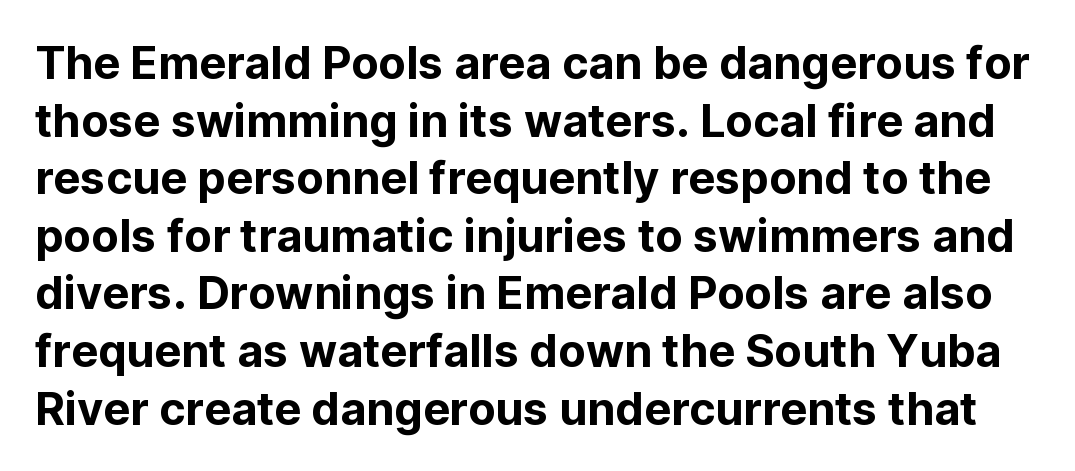
{"serif": "no", "italic": "no", "width": "normal", "stroke_contrast": "low", "x_height": "medium", "monospaced": "no", "underline": "no", "line_spacing": "normal", "line_spacing_ratio": 1.28, "letter_spacing": "normal", "letter_spacing_em": 0.0, "glyph_px": 45}
